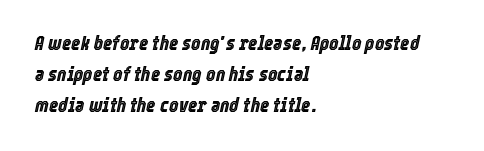
The image shows 20 px text type, italic (leaning right); set left-aligned, normal line spacing (1.54x), normal letter spacing, not underlined.
